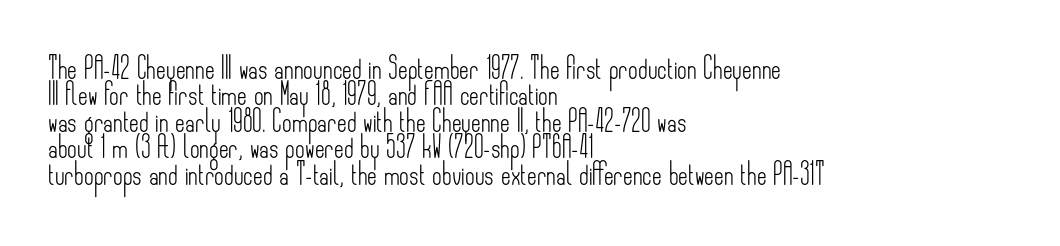
Q: Is the text bold? A: No.
Q: Is the text italic (slanted)? A: No, it is upright.
Q: Is the text underlined? A: No.
Q: How is the paragraph aligned? A: Left-aligned.
Q: Is the spacing between letters normal or unusually wide? A: Normal.
Q: Is the spacing between lines tight, normal or loose? A: Normal.
